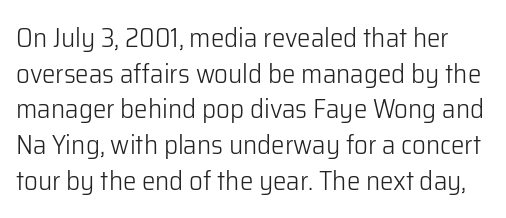
Q: Is the text bold? A: No.
Q: Is the text italic (slanted)? A: No, it is upright.
Q: Is the text underlined? A: No.
Q: Is the spacing between letters normal or unusually wide? A: Normal.
Q: Is the spacing between lines tight, normal or loose? A: Normal.
